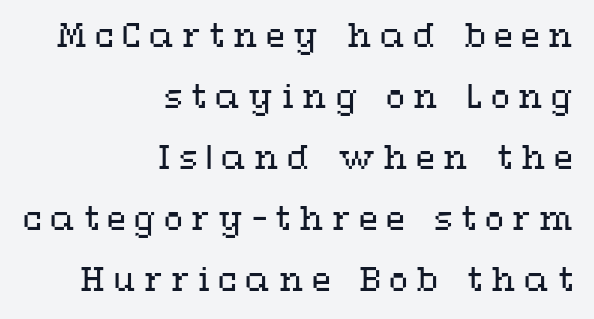
The image shows 31 px regular-weight, wide type, upright; set right-aligned, loose line spacing (1.97x), unusually wide letter spacing (+0.27 em), not underlined; medium stroke contrast and a medium x-height.
